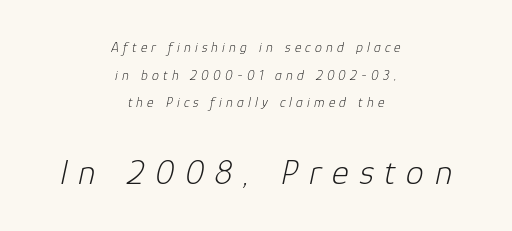
The image shows 36 px light type, italic (leaning right); set centered, loose line spacing (1.98x), unusually wide letter spacing (+0.3 em), not underlined; the second (bottom) block is 2.57x larger; low stroke contrast and a medium x-height.
